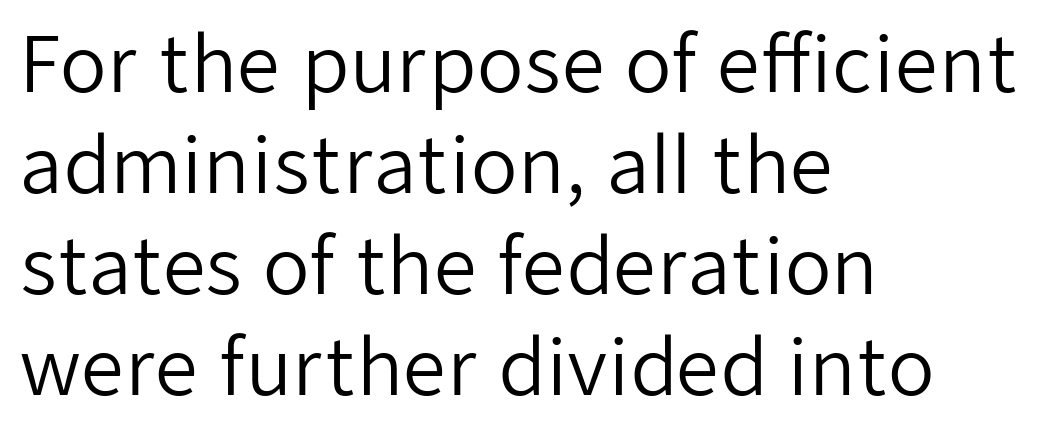
Leading: standard. In CSS terms this would be text-align: left. This sample has the flowing, uneven cadence of proportional lettering. Is this a sans? Yes — the strokes have no serifs. Nothing unusual about the tracking: characters are spaced as the font intends. The strokes are not fattened; the text isn't bold.
